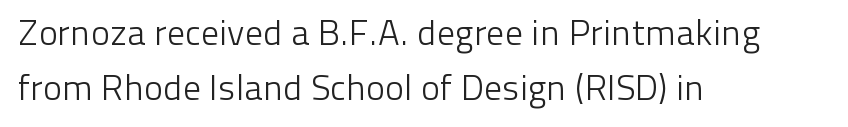
Q: Is the text bold? A: No.
Q: Is the text italic (slanted)? A: No, it is upright.
Q: Is the typeface a serif or a sans-serif typeface? A: Sans-serif.
Q: Is the text underlined? A: No.
Q: How is the paragraph aligned? A: Left-aligned.
Q: Is the spacing between letters normal or unusually wide? A: Normal.
Q: Is the spacing between lines tight, normal or loose? A: Normal.
Q: Width (condensed, normal, or wide)? A: Normal.
Q: Stroke contrast? A: Low.
Q: x-height? A: Medium.
Q: Monospaced? A: No.
